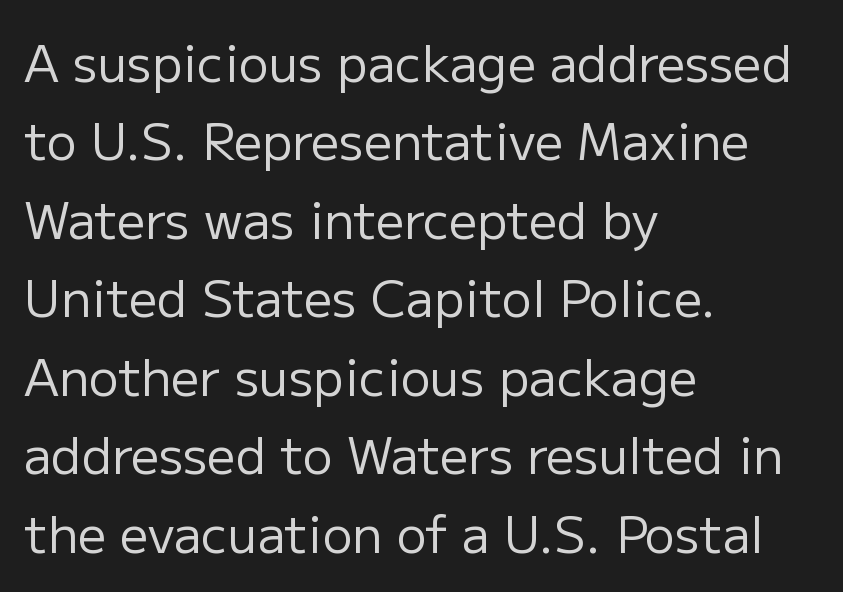
{"serif": "no", "italic": "no", "bold": "no", "weight": "regular", "width": "normal", "stroke_contrast": "low", "x_height": "medium", "monospaced": "no", "underline": "no", "align": "left", "line_spacing": "normal", "line_spacing_ratio": 1.57, "letter_spacing": "normal", "letter_spacing_em": 0.0, "glyph_px": 50}
